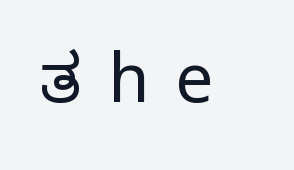
The image shows 67 px light sans-serif type, upright; set unusually wide letter spacing (+0.39 em), not underlined; low stroke contrast and a medium x-height.
